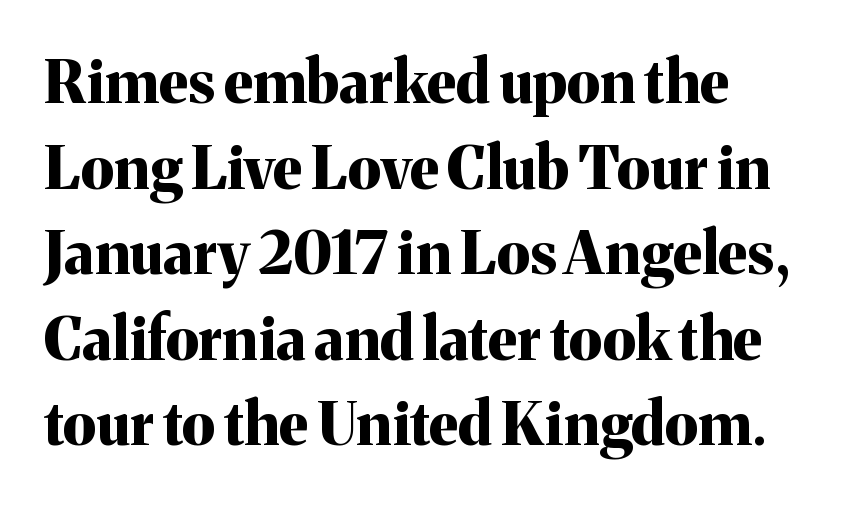
Q: Is the text bold? A: Yes.
Q: Is the text italic (slanted)? A: No, it is upright.
Q: Is the typeface a serif or a sans-serif typeface? A: Serif.
Q: Is the text underlined? A: No.
Q: How is the paragraph aligned? A: Left-aligned.
Q: Is the spacing between letters normal or unusually wide? A: Normal.
Q: Is the spacing between lines tight, normal or loose? A: Normal.
Q: Width (condensed, normal, or wide)? A: Normal.
Q: Stroke contrast? A: Medium.
Q: x-height? A: Medium.
Q: Monospaced? A: No.
